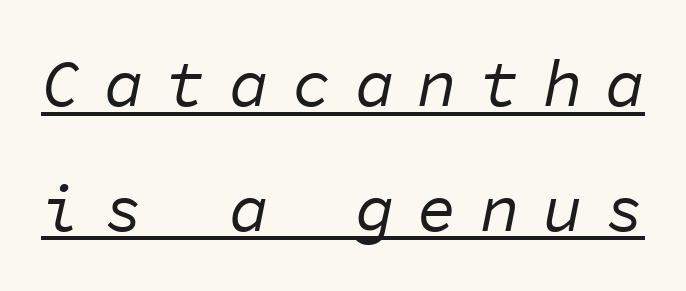
{"italic": "yes", "lean": "right", "slant_degrees": 11, "bold": "no", "weight": "regular", "width": "normal", "stroke_contrast": "low", "x_height": "medium", "monospaced": "yes", "underline": "yes", "line_spacing_ratio": 1.89, "letter_spacing": "wide", "letter_spacing_em": 0.35, "glyph_px": 66}
